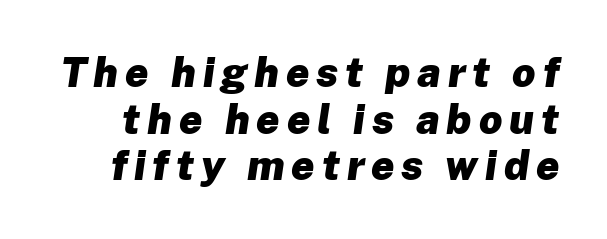
The passage shown is typed in a proportional face where columns would drift. These lines carry a lot of weight — the face is fully bold. The letters are slanted; this is an italic face. Line spacing here is tight. The area under the type is left untouched.
